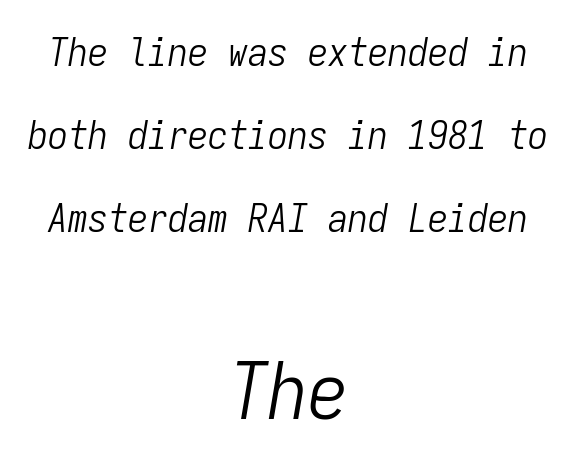
Q: Is the text bold? A: No.
Q: Is the text italic (slanted)? A: Yes, it leans right by about 9 degrees.
Q: Is the text underlined? A: No.
Q: How is the paragraph aligned? A: Centered.
Q: Is the spacing between letters normal or unusually wide? A: Normal.
Q: Is the spacing between lines tight, normal or loose? A: Loose.
Q: Which block of text is set in a larger size, the first (top) or the second (bottom)? A: The second (bottom) one.
Q: Width (condensed, normal, or wide)? A: Condensed.
Q: Stroke contrast? A: Low.
Q: x-height? A: Medium.
Q: Monospaced? A: Yes.
